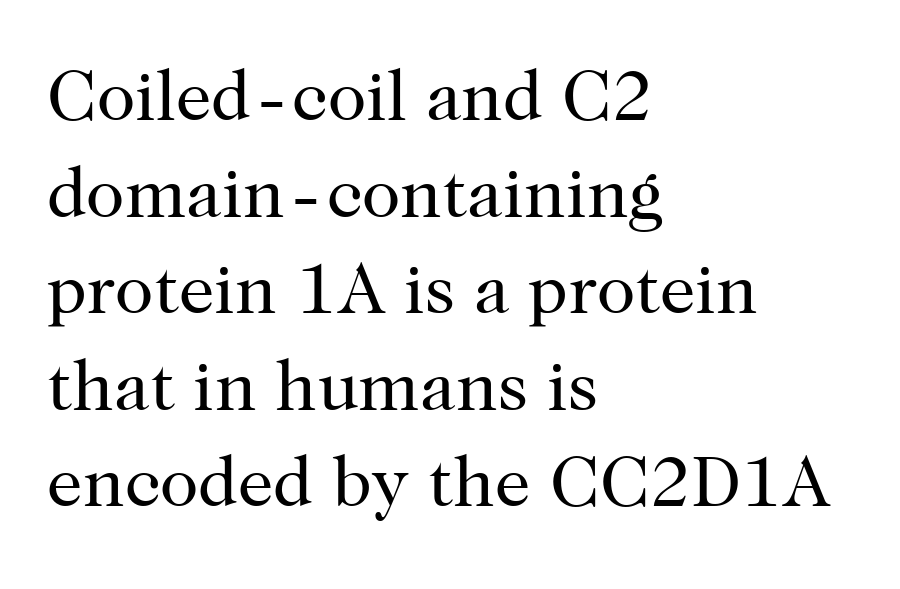
Q: Is the text bold? A: No.
Q: Is the text italic (slanted)? A: No, it is upright.
Q: Is the typeface a serif or a sans-serif typeface? A: Serif.
Q: Is the text underlined? A: No.
Q: How is the paragraph aligned? A: Left-aligned.
Q: Is the spacing between letters normal or unusually wide? A: Normal.
Q: Is the spacing between lines tight, normal or loose? A: Normal.
Q: Width (condensed, normal, or wide)? A: Normal.
Q: Stroke contrast? A: High.
Q: x-height? A: Medium.
Q: Monospaced? A: No.
